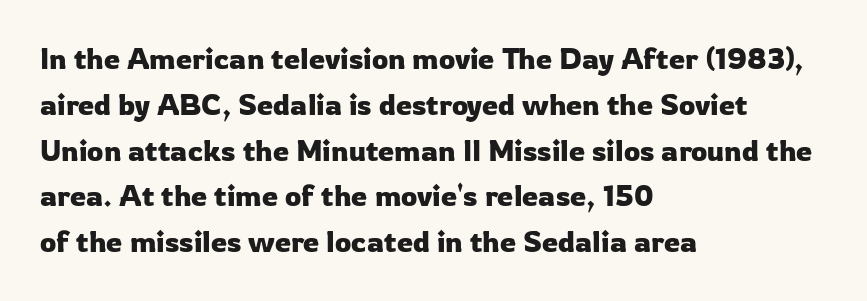
Q: Is the text italic (slanted)? A: No, it is upright.
Q: Is the typeface a serif or a sans-serif typeface? A: Sans-serif.
Q: Is the text underlined? A: No.
Q: How is the paragraph aligned? A: Left-aligned.
Q: Is the spacing between letters normal or unusually wide? A: Normal.
Q: Is the spacing between lines tight, normal or loose? A: Normal.
Q: Width (condensed, normal, or wide)? A: Normal.
Q: Stroke contrast? A: Low.
Q: x-height? A: Medium.
Q: Monospaced? A: No.
